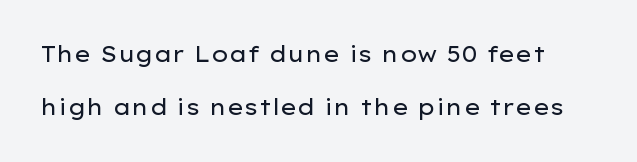
The type sits square on the baseline with zero lean. Compared with a typical body face, this is equally light or lighter still. Horizontal bands of white between lines are thick stripes. No word sits above an underline.
